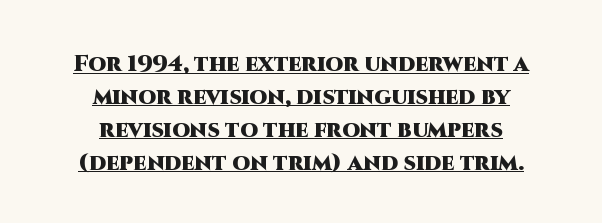
Q: Is the text bold? A: Yes.
Q: Is the text italic (slanted)? A: No, it is upright.
Q: Is the text underlined? A: Yes.
Q: How is the paragraph aligned? A: Centered.
Q: Is the spacing between letters normal or unusually wide? A: Normal.
Q: Is the spacing between lines tight, normal or loose? A: Normal.
